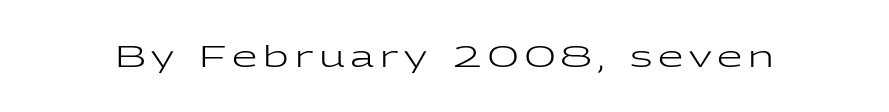
Q: Is the text bold? A: No.
Q: Is the text italic (slanted)? A: No, it is upright.
Q: Is the typeface a serif or a sans-serif typeface? A: Sans-serif.
Q: Is the text underlined? A: No.
Q: Is the spacing between letters normal or unusually wide? A: Unusually wide.
Q: Width (condensed, normal, or wide)? A: Wide.
Q: Stroke contrast? A: Low.
Q: x-height? A: Medium.
Q: Monospaced? A: No.
